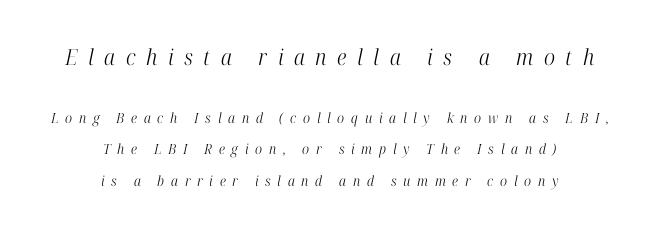
Q: Is the text bold? A: No.
Q: Is the text italic (slanted)? A: Yes, it leans right by about 12 degrees.
Q: Is the text underlined? A: No.
Q: How is the paragraph aligned? A: Centered.
Q: Is the spacing between letters normal or unusually wide? A: Unusually wide.
Q: Is the spacing between lines tight, normal or loose? A: Loose.
Q: Which block of text is set in a larger size, the first (top) or the second (bottom)? A: The first (top) one.
